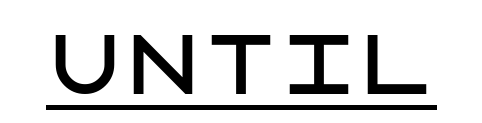
Type style note: lacks serifs. Students, observe the line beneath the letters — that is underlining. Letter spacing: default. When letters stand straight like this, we call the style roman or upright.
